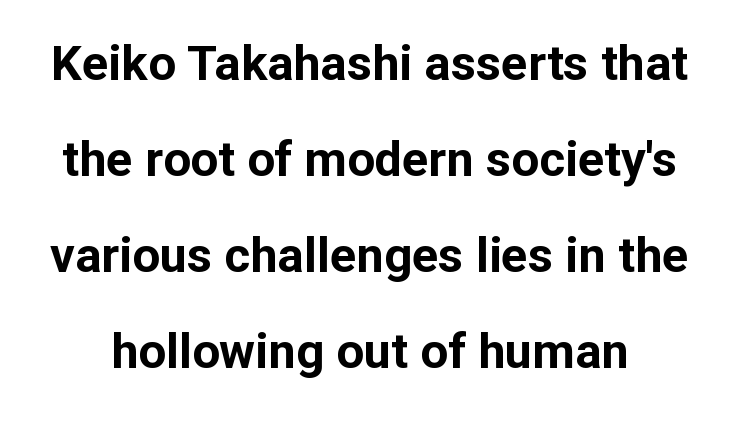
The image shows 49 px bold sans-serif type, upright; set loose line spacing (1.96x), normal letter spacing, not underlined; low stroke contrast and a medium x-height.
